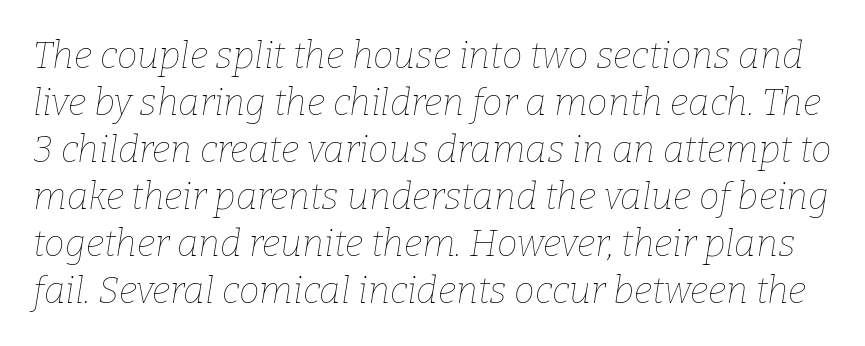
{"italic": "yes", "lean": "right", "slant_degrees": 9, "bold": "no", "weight": "thin", "width": "normal", "stroke_contrast": "low", "x_height": "medium", "monospaced": "no", "underline": "no", "line_spacing": "normal", "line_spacing_ratio": 1.27, "letter_spacing": "normal", "letter_spacing_em": 0.0, "glyph_px": 37}
